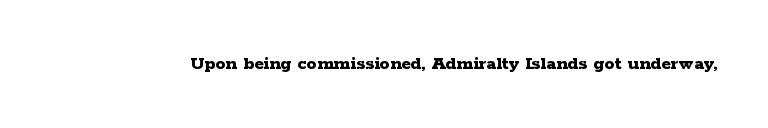
The rendering keeps characters at their native spacing. Underlining? Definitely not there. Nope, not italic — everything's standing straight. Set as a true bold cut, around the 700 mark.
